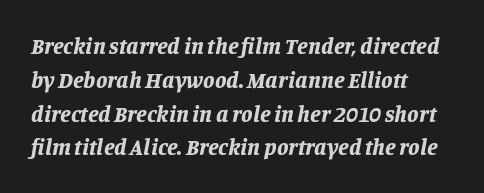
The image shows 23 px bold type, italic (leaning right); set left-aligned, normal line spacing (1.47x), normal letter spacing, not underlined.
